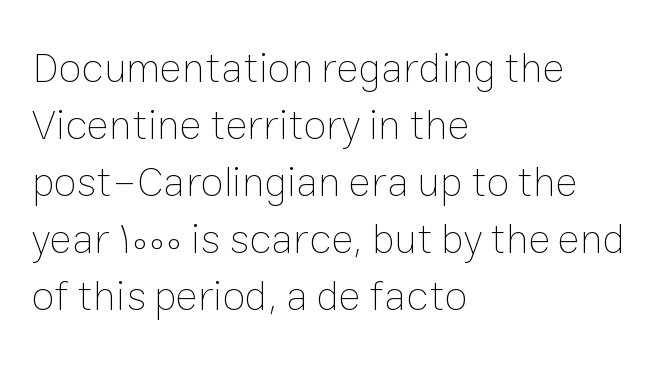
{"italic": "no", "bold": "no", "weight": "thin", "width": "normal", "stroke_contrast": "low", "x_height": "medium", "monospaced": "no", "underline": "no", "align": "left", "line_spacing": "normal", "line_spacing_ratio": 1.36, "letter_spacing": "normal", "letter_spacing_em": 0.0, "glyph_px": 42}
